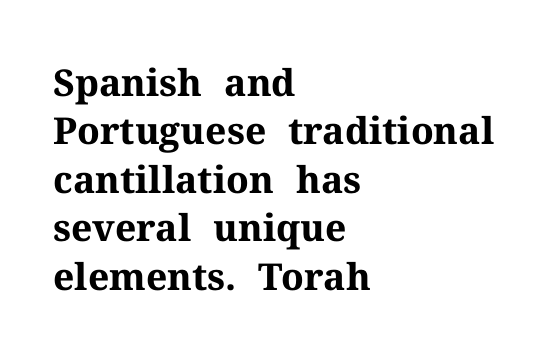
Look at the bottom of the vertical strokes: they flare into serifs here. Clear beneath every line of the passage. The passage shown is typed in a proportional face where columns would drift. Interline gaps are of average width in this sample. This is roman type, the default non-slanted kind. The passage is arranged the way most books set body copy — flush left.
